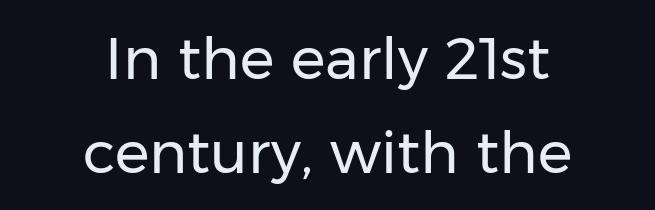
A typesetter would call this proportional, since set widths differ per character. Regular leading. The characters display no serif detailing; their extremities are plain. The font's upright variant was chosen for this text.
